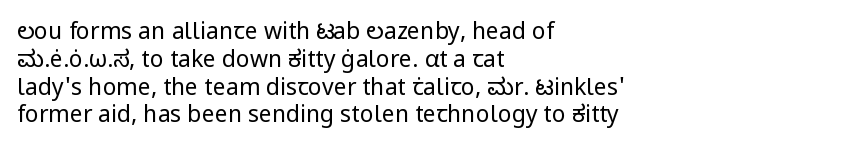
Q: Is the text bold? A: No.
Q: Is the text italic (slanted)? A: No, it is upright.
Q: Is the text underlined? A: No.
Q: How is the paragraph aligned? A: Left-aligned.
Q: Is the spacing between letters normal or unusually wide? A: Normal.
